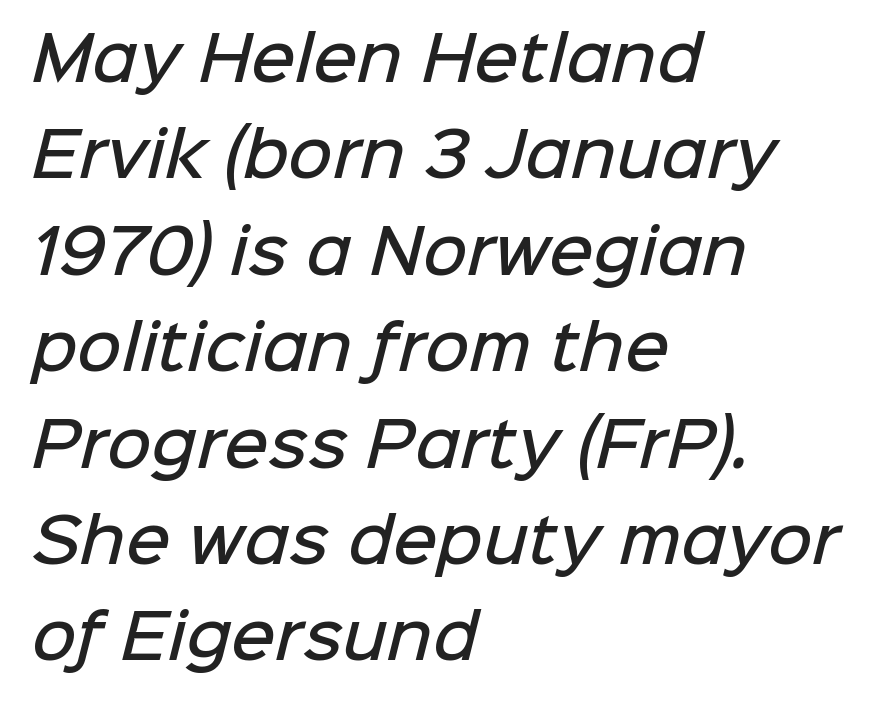
No extra tracking has been applied to these lines. Summary of weight: moderately heavy, a semibold. These lines stack with their left ends in a neat column. The typeface chosen for these lines omits serifs.
